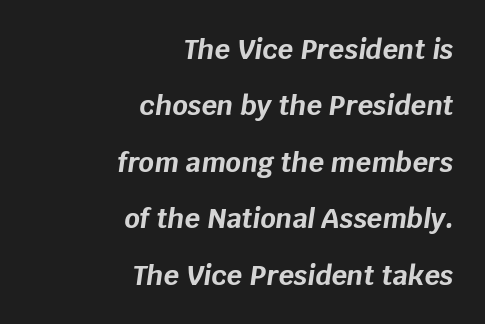
The image shows 27 px bold type, italic (leaning right); set right-aligned, loose line spacing (2.09x), normal letter spacing, not underlined.
